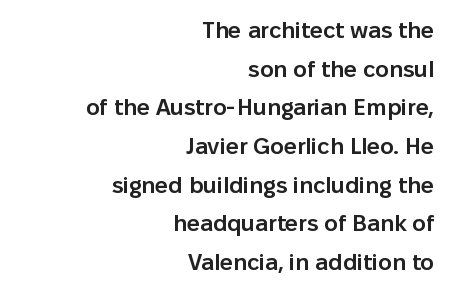
Any mark beneath the type? The region is blank. A typesetter would mark this as roman, not italic. The face used here is rendered with its standard letterfit. In terms of weight, the rendering is demibold, just under bold. Students, observe: this is what conventionally led text looks like. This rendering uses right alignment, leaving the left contour irregular.
